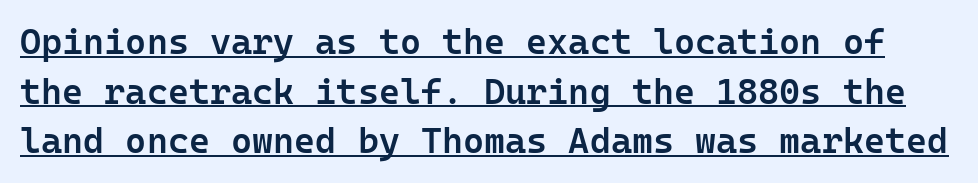
The image shows 36 px semibold sans-serif type, upright, monospaced; set normal line spacing (1.38x), normal letter spacing, underlined; low stroke contrast and a medium x-height.
